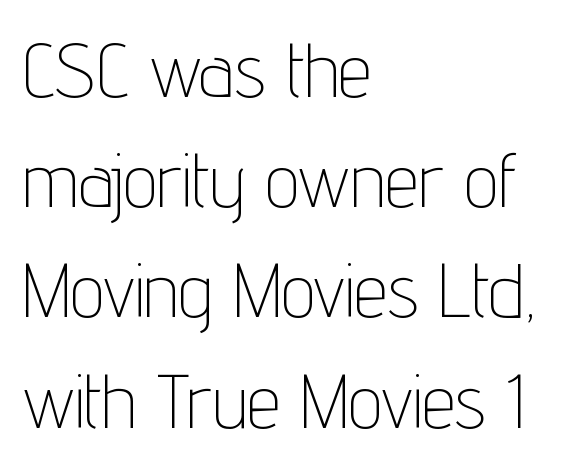
The image shows 76 px thin, condensed sans-serif type, upright; set left-aligned, normal line spacing (1.45x), normal letter spacing, not underlined; low stroke contrast and a medium x-height.
